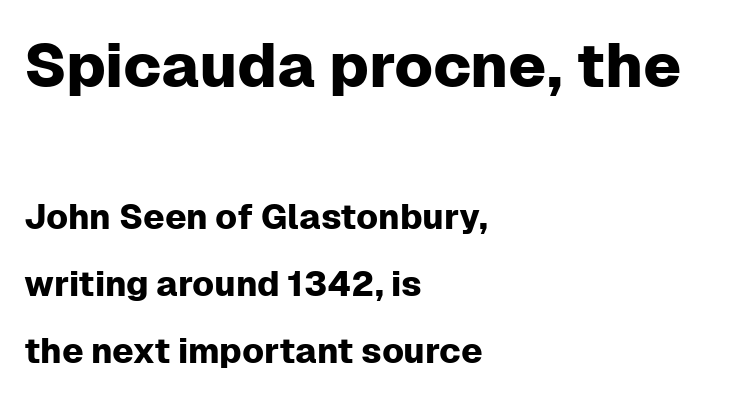
{"serif": "no", "italic": "no", "width": "normal", "stroke_contrast": "low", "x_height": "medium", "monospaced": "no", "underline": "no", "align": "left", "line_spacing": "loose", "line_spacing_ratio": 1.92, "letter_spacing": "normal", "letter_spacing_em": 0.0, "larger_block": "first", "size_ratio": 1.77, "glyph_px": 62}
